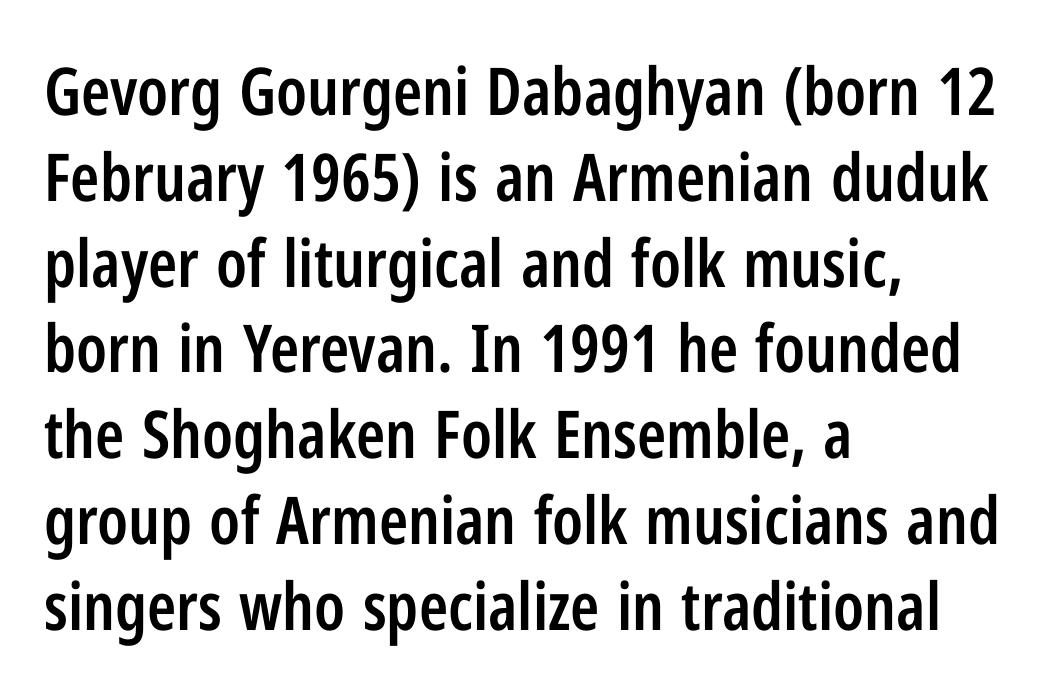
Q: Is the text bold? A: Semi-bold.
Q: Is the text italic (slanted)? A: No, it is upright.
Q: Is the typeface a serif or a sans-serif typeface? A: Sans-serif.
Q: Is the text underlined? A: No.
Q: How is the paragraph aligned? A: Left-aligned.
Q: Is the spacing between letters normal or unusually wide? A: Normal.
Q: Is the spacing between lines tight, normal or loose? A: Normal.
Q: Width (condensed, normal, or wide)? A: Condensed.
Q: Stroke contrast? A: Low.
Q: x-height? A: Medium.
Q: Monospaced? A: No.
